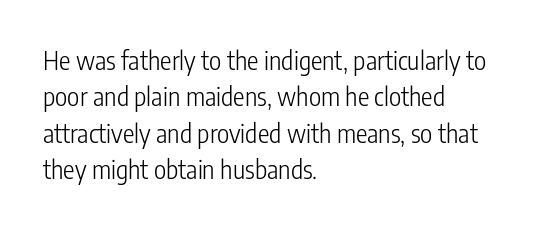
The image shows 26 px text type, upright; set left-aligned, normal line spacing (1.4x), normal letter spacing, not underlined.
